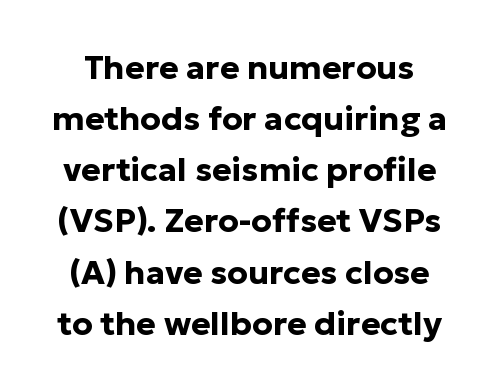
{"serif": "no", "italic": "no", "bold": "yes", "weight": "bold", "width": "normal", "stroke_contrast": "low", "x_height": "medium", "monospaced": "no", "underline": "no", "line_spacing": "normal", "line_spacing_ratio": 1.55, "letter_spacing": "normal", "letter_spacing_em": 0.0, "glyph_px": 33}
